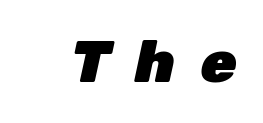
Q: Is the text bold? A: Yes.
Q: Is the text italic (slanted)? A: Yes, it leans right by about 12 degrees.
Q: Is the text underlined? A: No.
Q: Is the spacing between letters normal or unusually wide? A: Unusually wide.
Q: Width (condensed, normal, or wide)? A: Normal.
Q: Stroke contrast? A: Low.
Q: x-height? A: Medium.
Q: Monospaced? A: No.
